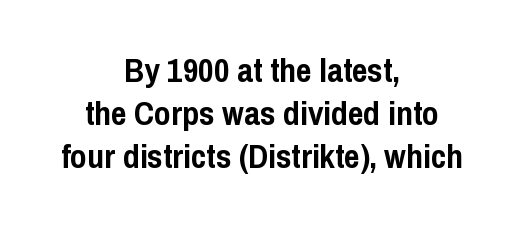
The image shows 34 px semibold, condensed sans-serif type, upright; set centered, normal line spacing (1.27x), normal letter spacing, not underlined; low stroke contrast and a medium x-height.
